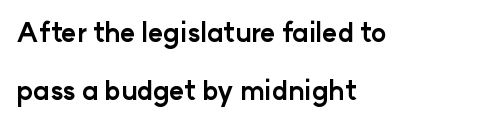
The image shows 26 px bold type, upright; set left-aligned, loose line spacing (2.22x), normal letter spacing, not underlined.
